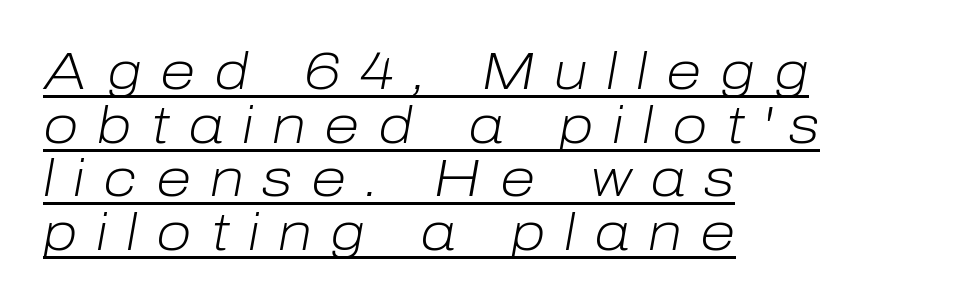
Q: Is the text bold? A: No.
Q: Is the text italic (slanted)? A: Yes, it leans right by about 10 degrees.
Q: Is the text underlined? A: Yes.
Q: How is the paragraph aligned? A: Left-aligned.
Q: Is the spacing between letters normal or unusually wide? A: Unusually wide.
Q: Is the spacing between lines tight, normal or loose? A: Tight.
Q: Width (condensed, normal, or wide)? A: Normal.
Q: Stroke contrast? A: Low.
Q: x-height? A: Medium.
Q: Monospaced? A: No.
